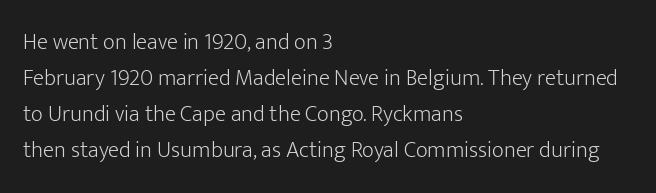
The image shows 23 px text type, upright; set left-aligned, normal line spacing (1.56x), normal letter spacing, not underlined.
